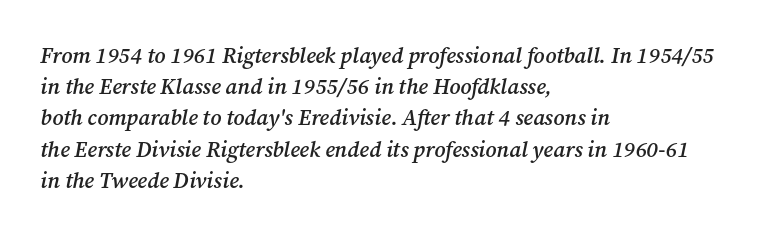
Q: Is the text bold? A: Semi-bold.
Q: Is the text italic (slanted)? A: Yes, it leans right by about 12 degrees.
Q: Is the text underlined? A: No.
Q: How is the paragraph aligned? A: Left-aligned.
Q: Is the spacing between letters normal or unusually wide? A: Normal.
Q: Is the spacing between lines tight, normal or loose? A: Normal.
